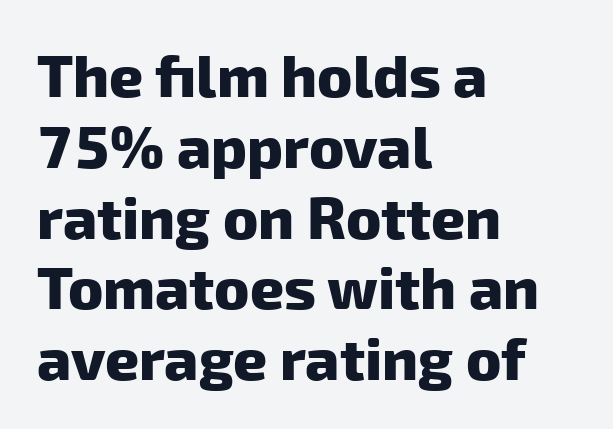
Q: Is the text bold? A: Yes.
Q: Is the typeface a serif or a sans-serif typeface? A: Sans-serif.
Q: Is the text underlined? A: No.
Q: How is the paragraph aligned? A: Left-aligned.
Q: Is the spacing between letters normal or unusually wide? A: Normal.
Q: Width (condensed, normal, or wide)? A: Normal.
Q: Stroke contrast? A: Low.
Q: x-height? A: Medium.
Q: Monospaced? A: No.
